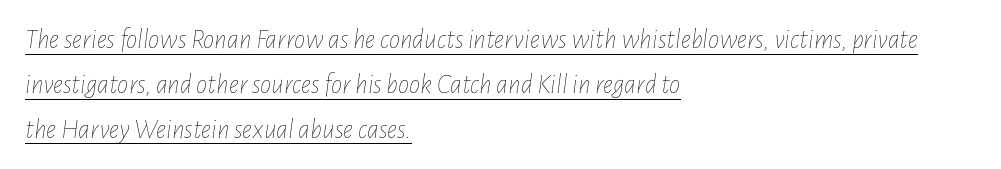
The passage shown is typed in a proportional face where columns would drift. All the whitespace from short lines collects on the right. Every word sits above its own underline. Is the type heavy? It reads as light-to-regular instead. There is no visible air inserted between adjacent glyphs.
